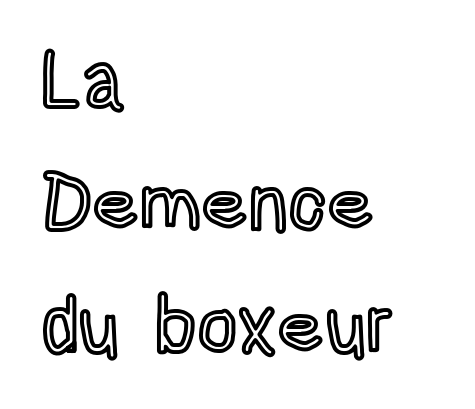
{"italic": "no", "width": "condensed", "x_height": "large", "monospaced": "no", "underline": "no", "align": "left", "line_spacing": "normal", "line_spacing_ratio": 1.56, "letter_spacing": "normal", "letter_spacing_em": 0.0, "glyph_px": 79}
